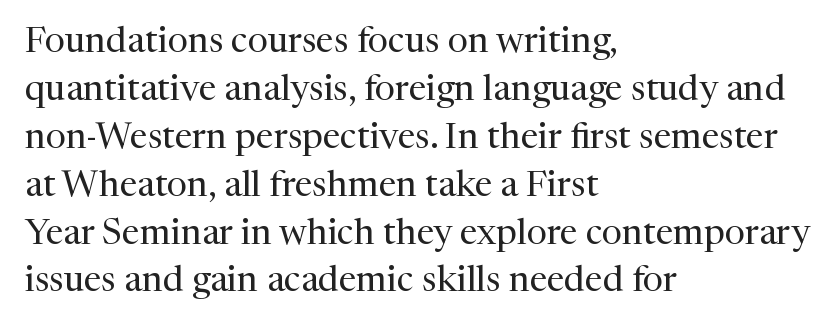
Q: Is the text bold? A: No.
Q: Is the text italic (slanted)? A: No, it is upright.
Q: Is the typeface a serif or a sans-serif typeface? A: Serif.
Q: Is the text underlined? A: No.
Q: How is the paragraph aligned? A: Left-aligned.
Q: Is the spacing between letters normal or unusually wide? A: Normal.
Q: Is the spacing between lines tight, normal or loose? A: Normal.
Q: Width (condensed, normal, or wide)? A: Normal.
Q: Stroke contrast? A: Medium.
Q: x-height? A: Medium.
Q: Monospaced? A: No.
